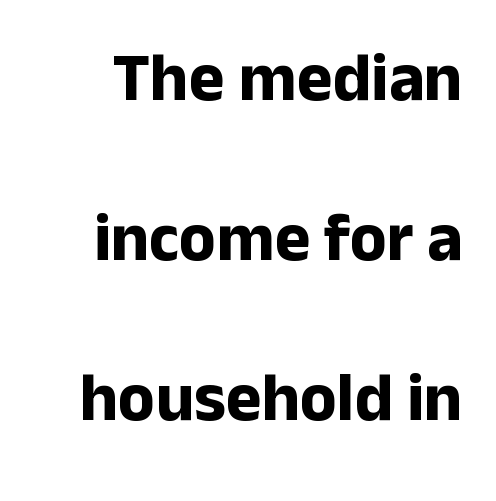
The image shows 68 px bold sans-serif type, upright; set loose line spacing (2.35x), normal letter spacing, not underlined; low stroke contrast and a medium x-height.
